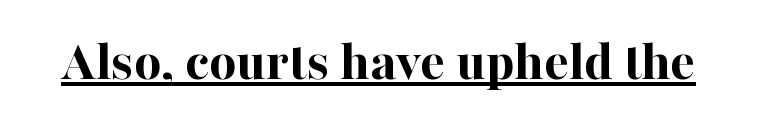
{"serif": "yes", "italic": "no", "bold": "yes", "weight": "bold", "width": "normal", "stroke_contrast": "high", "x_height": "medium", "monospaced": "no", "underline": "yes", "letter_spacing": "normal", "letter_spacing_em": 0.0, "glyph_px": 58}
